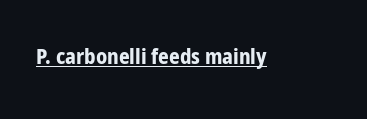
{"italic": "no", "bold": "yes", "underline": "yes", "letter_spacing": "normal", "letter_spacing_em": 0.0, "glyph_px": 21}
